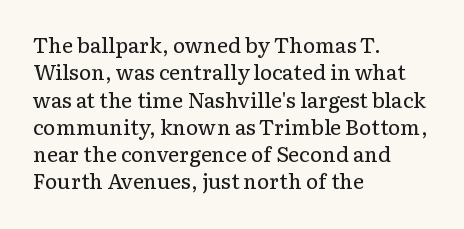
The image shows 21 px text type, upright; set left-aligned, normal line spacing (1.3x), normal letter spacing, not underlined.
